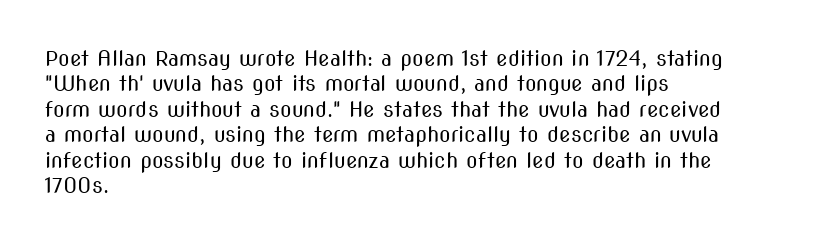
A bare baseline throughout the passage. Line beginnings align vertically; line endings do not. This sample uses plain, unmodified letter spacing. Posture: straight, roman, zero tilt. Is this a heavy cut? Hardly; it is regular or lighter.
